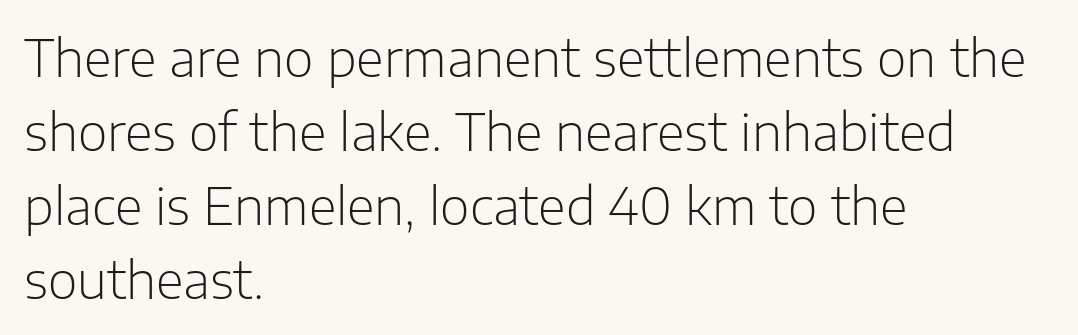
Q: Is the text bold? A: No.
Q: Is the text italic (slanted)? A: No, it is upright.
Q: Is the typeface a serif or a sans-serif typeface? A: Sans-serif.
Q: Is the text underlined? A: No.
Q: How is the paragraph aligned? A: Left-aligned.
Q: Is the spacing between letters normal or unusually wide? A: Normal.
Q: Is the spacing between lines tight, normal or loose? A: Normal.
Q: Width (condensed, normal, or wide)? A: Normal.
Q: Stroke contrast? A: Low.
Q: x-height? A: Medium.
Q: Monospaced? A: No.
